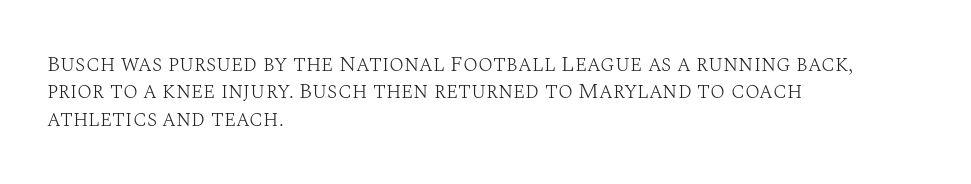
{"italic": "no", "bold": "no", "underline": "no", "align": "left", "line_spacing_ratio": 1.24, "letter_spacing": "normal", "letter_spacing_em": 0.0, "glyph_px": 22}
